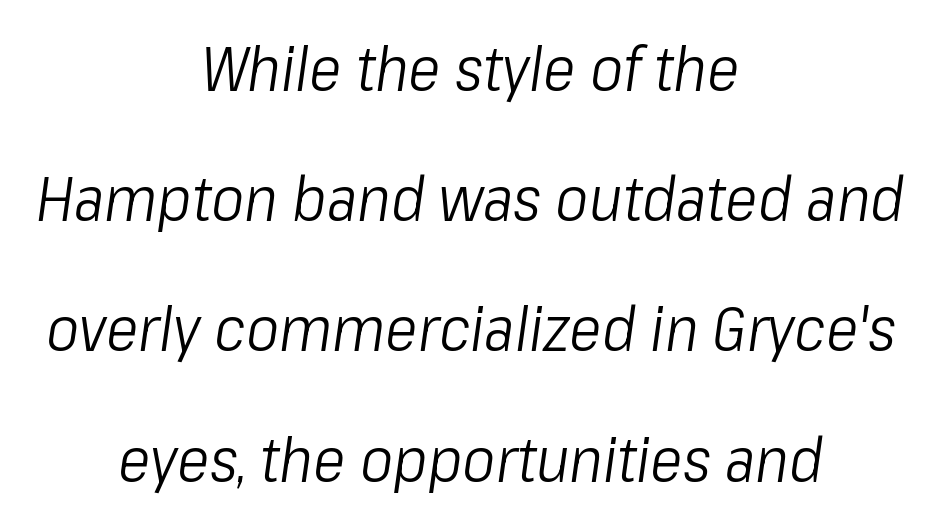
The typography opts for an oblique posture over an upright one. The paragraph shown floats in the horizontal middle. Here the designer chose a conventional face with non-uniform glyph widths. Descenders hang freely into open space. The vertical gap from one line to the next is large. You could call the tracking neutral — neither tight nor loose.
